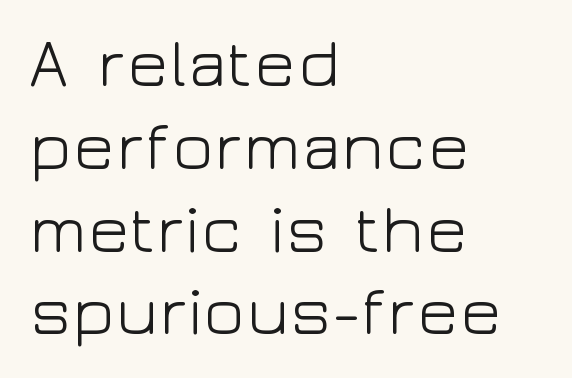
Q: Is the text bold? A: No.
Q: Is the text italic (slanted)? A: No, it is upright.
Q: Is the typeface a serif or a sans-serif typeface? A: Sans-serif.
Q: Is the text underlined? A: No.
Q: How is the paragraph aligned? A: Left-aligned.
Q: Is the spacing between letters normal or unusually wide? A: Normal.
Q: Width (condensed, normal, or wide)? A: Wide.
Q: Stroke contrast? A: Low.
Q: x-height? A: Medium.
Q: Monospaced? A: No.
